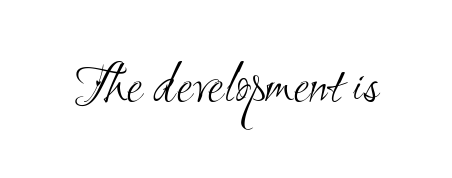
Type style note: lacks serifs. Here the glyphs are tracked normally, forming tight word shapes. The passage shown is typed in a proportional face where columns would drift. The baseline area is clear. Is the type heavy? It reads as light-to-regular instead.
